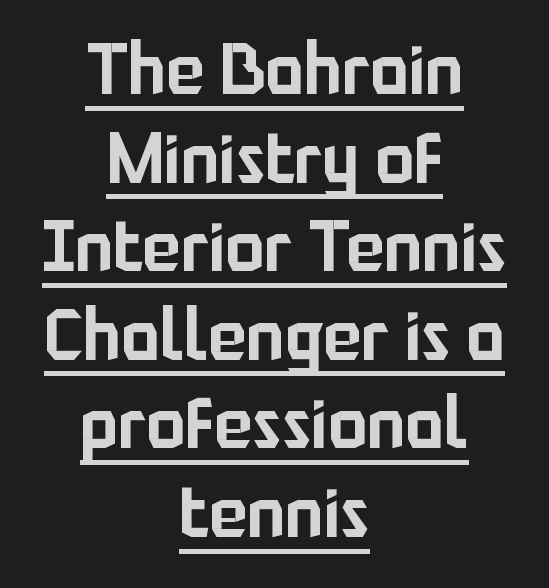
Q: Is the text italic (slanted)? A: No, it is upright.
Q: Is the typeface a serif or a sans-serif typeface? A: Sans-serif.
Q: Is the text underlined? A: Yes.
Q: How is the paragraph aligned? A: Centered.
Q: Is the spacing between letters normal or unusually wide? A: Normal.
Q: Width (condensed, normal, or wide)? A: Normal.
Q: Stroke contrast? A: Low.
Q: x-height? A: Medium.
Q: Monospaced? A: No.
